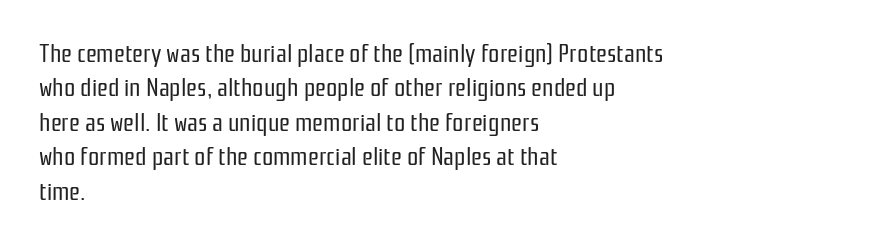
Q: Is the text bold? A: No.
Q: Is the text italic (slanted)? A: No, it is upright.
Q: Is the text underlined? A: No.
Q: How is the paragraph aligned? A: Left-aligned.
Q: Is the spacing between letters normal or unusually wide? A: Normal.
Q: Is the spacing between lines tight, normal or loose? A: Normal.
